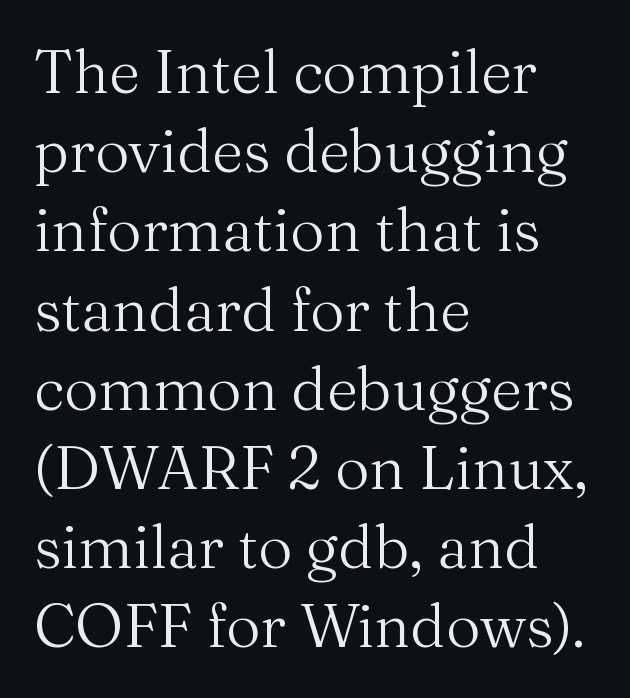
This sample keeps an unexceptional amount of space between lines. A quiet, ordinary-to-light weight characterises the typeface. How are the letters spaced? Ordinarily, with no added tracking. Underline: absent. To sum up the face: it has serifs. A roman cut, with each character standing at attention.
